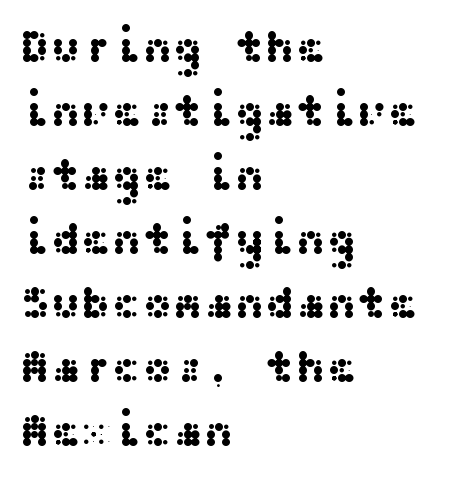
Q: Is the text italic (slanted)? A: No, it is upright.
Q: Is the typeface a serif or a sans-serif typeface? A: Sans-serif.
Q: Is the text underlined? A: No.
Q: How is the paragraph aligned? A: Left-aligned.
Q: Is the spacing between letters normal or unusually wide? A: Normal.
Q: Is the spacing between lines tight, normal or loose? A: Normal.
Q: Width (condensed, normal, or wide)? A: Wide.
Q: Stroke contrast? A: Medium.
Q: x-height? A: Medium.
